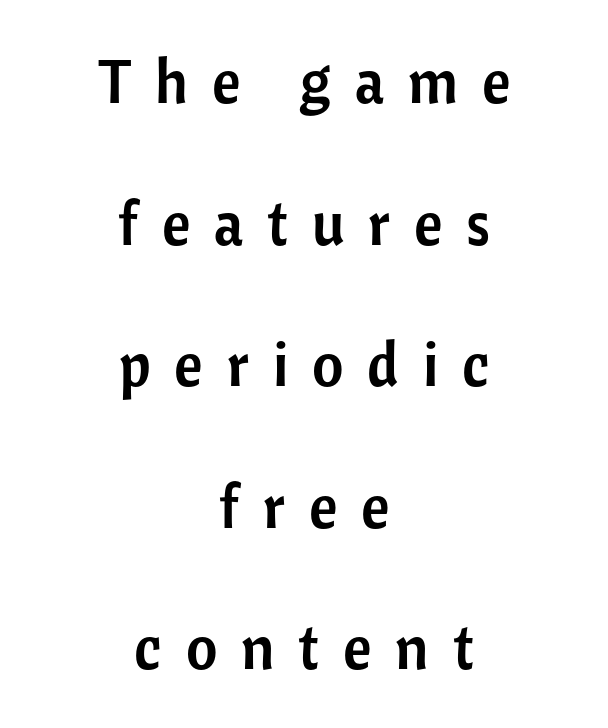
The string is rendered with underlining switched off. In CSS terms this would be text-align: center. This sample uses expanded letter spacing, leaving extra air between glyphs. Look at the bottom of the vertical strokes: they stop flat, with no serifs. This is the regular roman posture of the typeface.
